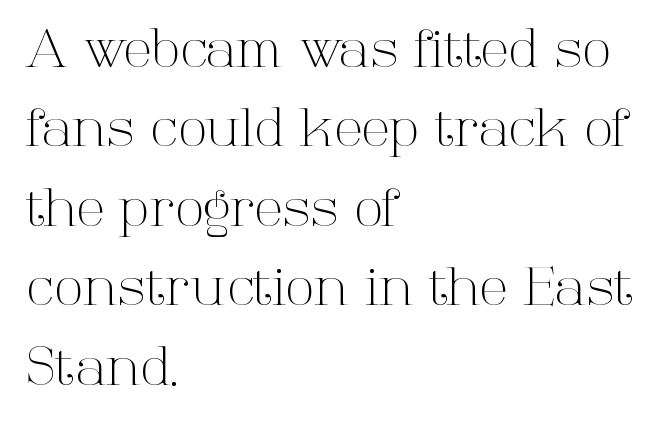
{"serif": "yes", "italic": "no", "bold": "no", "weight": "light", "width": "normal", "stroke_contrast": "high", "x_height": "medium", "monospaced": "no", "underline": "no", "align": "left", "line_spacing": "normal", "line_spacing_ratio": 1.5, "letter_spacing": "normal", "letter_spacing_em": 0.0, "glyph_px": 53}
